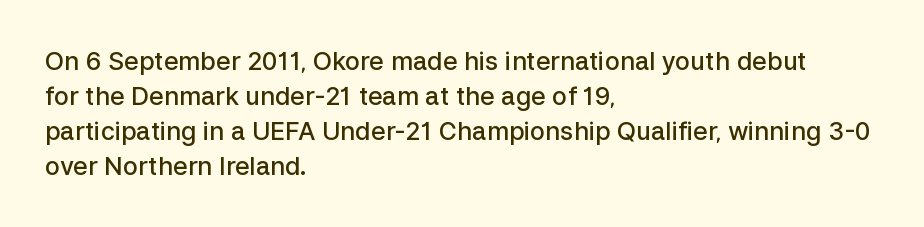
The image shows 25 px text type, upright; set left-aligned, normal line spacing (1.4x), normal letter spacing, not underlined.
